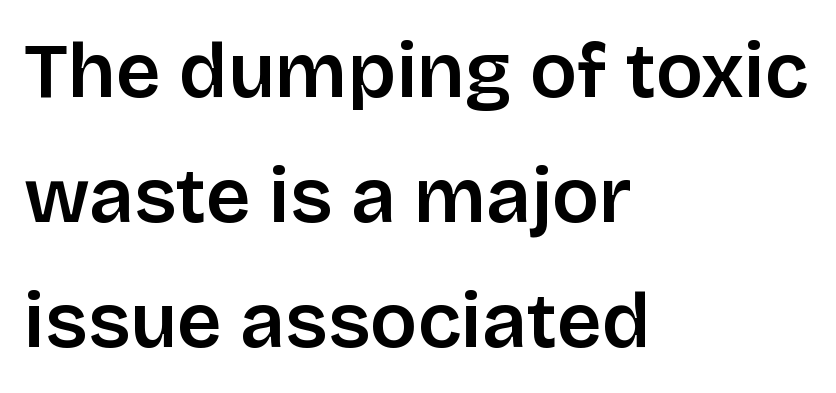
{"serif": "no", "italic": "no", "bold": "semi", "weight": "semibold", "width": "normal", "stroke_contrast": "low", "x_height": "large", "monospaced": "no", "underline": "no", "align": "left", "line_spacing": "normal", "line_spacing_ratio": 1.6, "letter_spacing": "normal", "letter_spacing_em": 0.0, "glyph_px": 78}
